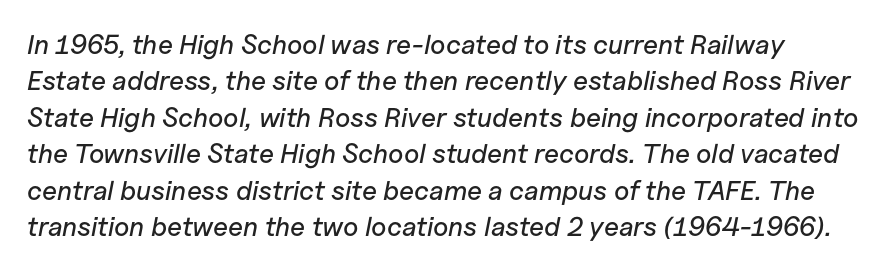
Each row of text sits above clean, open space. Italic? Definitely — the glyphs are oblique. Summary of vertical rhythm: regular, with standard interline spacing. Characters follow at the spacing the type designer built in.
